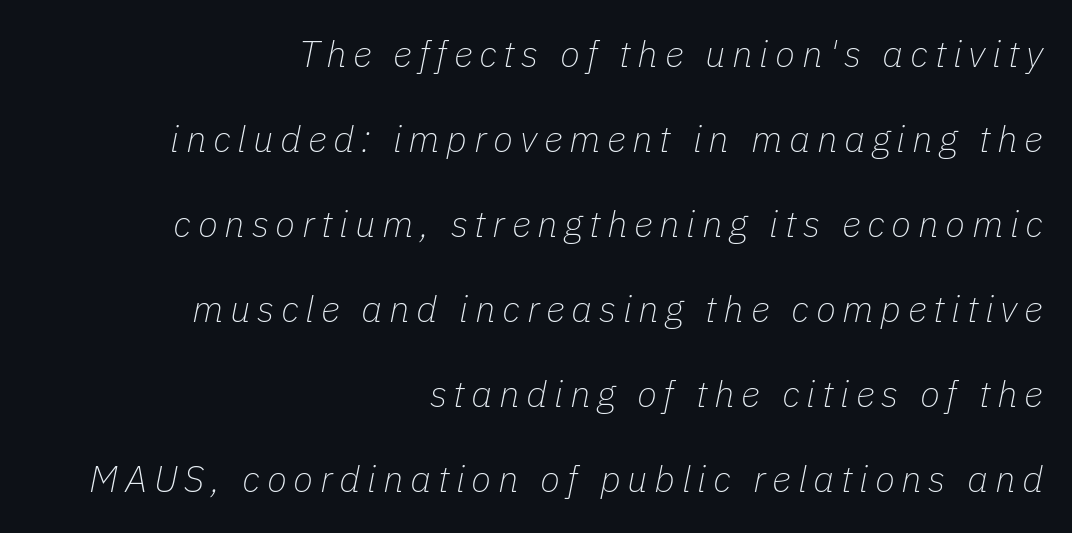
{"italic": "yes", "lean": "right", "slant_degrees": 11, "bold": "no", "weight": "thin", "width": "normal", "stroke_contrast": "low", "x_height": "medium", "monospaced": "no", "underline": "no", "align": "right", "line_spacing": "loose", "line_spacing_ratio": 2.3, "glyph_px": 37}
